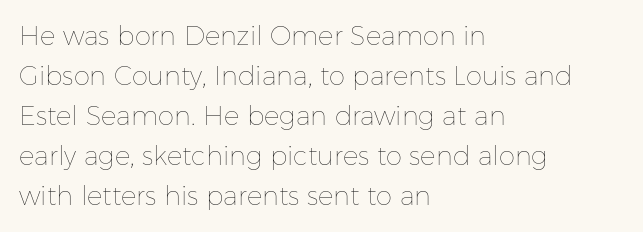
The image shows 26 px text type, upright; set left-aligned, normal line spacing (1.54x), normal letter spacing, not underlined.
